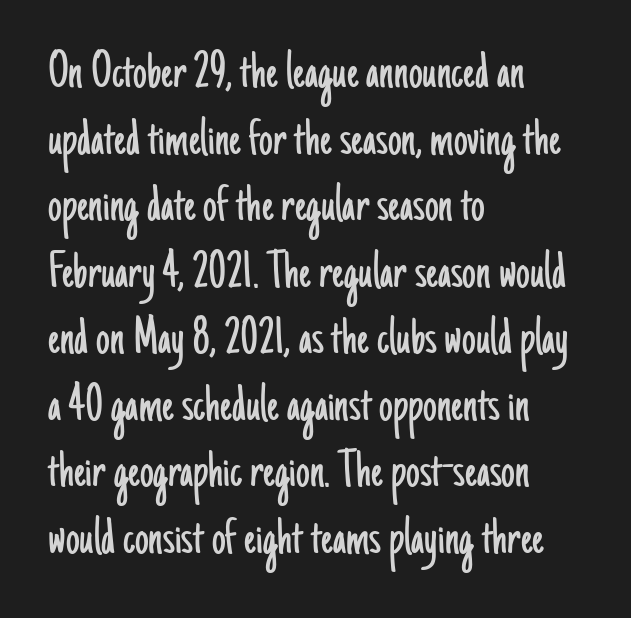
The image shows 55 px light, condensed sans-serif type, upright; set left-aligned, line spacing 1.21x, normal letter spacing, not underlined; low stroke contrast and a small x-height.
